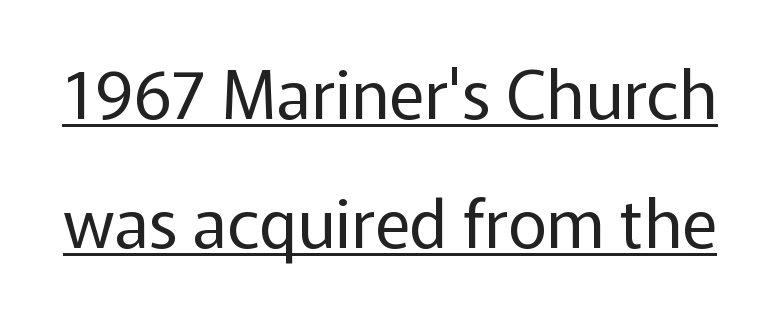
The strokes carry an ordinary text weight at most. The face used here appears with an underline applied. Nope, not italic — everything's standing straight. Each letter keeps its own natural width here, so spacing adapts to shape.
